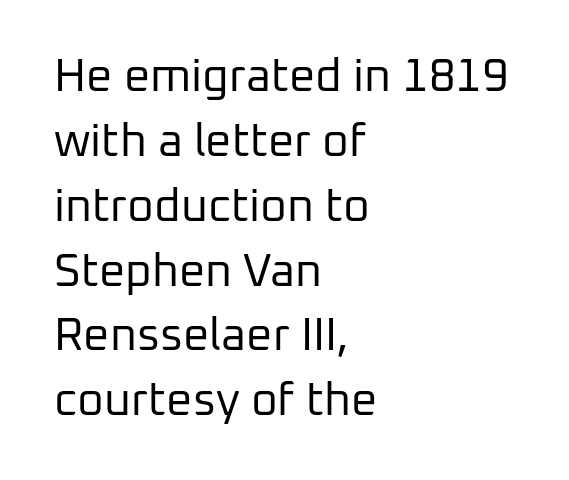
{"serif": "no", "italic": "no", "bold": "no", "weight": "regular", "width": "normal", "stroke_contrast": "low", "x_height": "medium", "monospaced": "no", "underline": "no", "align": "left", "line_spacing": "normal", "line_spacing_ratio": 1.41, "letter_spacing": "normal", "letter_spacing_em": 0.0, "glyph_px": 46}
